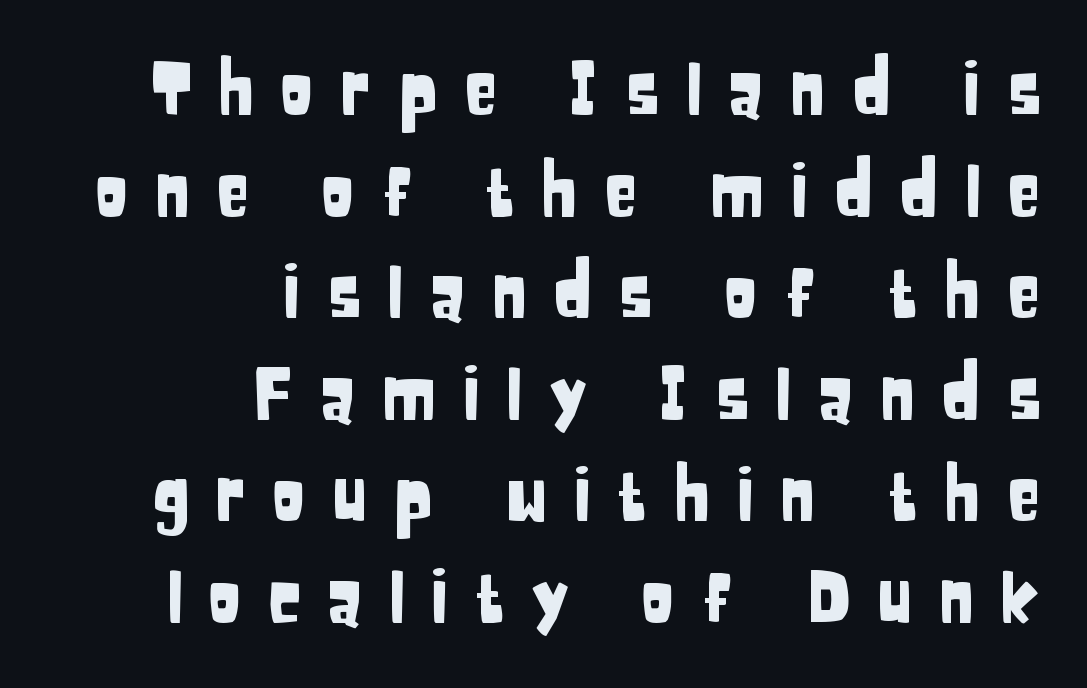
These lines are rendered in a variable-pitch font. This sample is right-justified, so line beginnings fall wherever the words allow. These lines have a slow, spaced-out rhythm from letter to letter. Nope, no serifs anywhere on these letters. A normal amount of white space separates one row of letters from the next.
